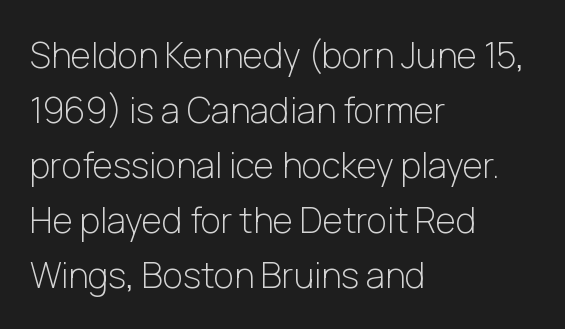
The characters display no serif detailing; their extremities are plain. Default kerning and tracking; the words read as compact shapes. The specimen reads as upright at a glance. The compositor pushed each line to the left boundary. Regarding leading, the lines here are spaced in the standard way. This reads as an unemphasized weight, regular at the heaviest.
